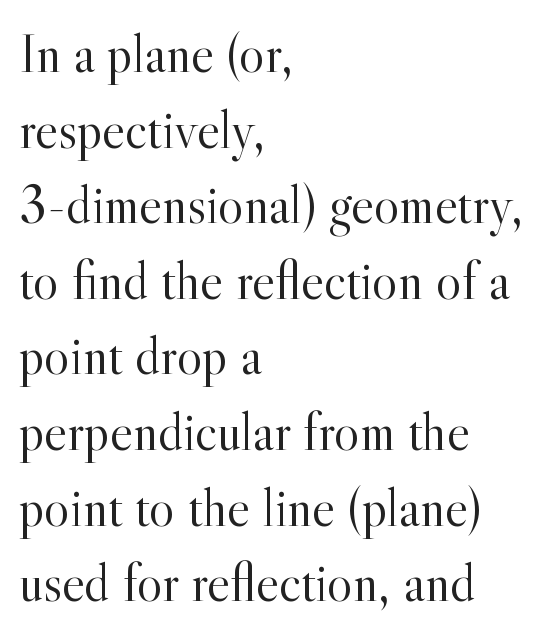
Only glyphs here, with clear space below each row. Rows of type keep a routine distance in the vertical direction. The letters stand upright; this is a roman face. Is the stroke heavy? The answer is a plain regular-or-lighter.
